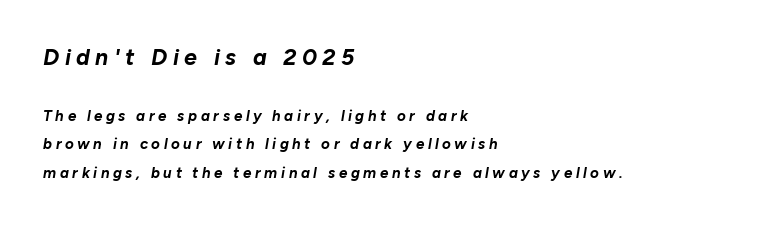
The image shows 23 px bold type, italic (leaning right); set left-aligned, loose line spacing (1.92x), unusually wide letter spacing (+0.24 em), not underlined; the first (top) block is 1.53x larger.
